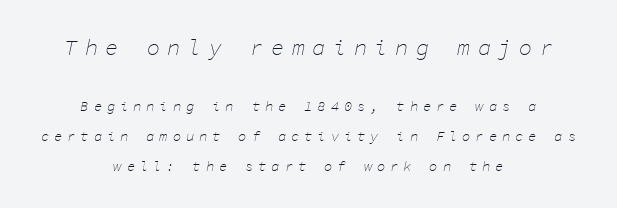
{"italic": "yes", "lean": "right", "slant_degrees": 11, "bold": "no", "underline": "no", "align": "center", "line_spacing": "loose", "line_spacing_ratio": 2.12, "letter_spacing": "wide", "letter_spacing_em": 0.34, "larger_block": "first", "size_ratio": 1.57, "glyph_px": 22}
